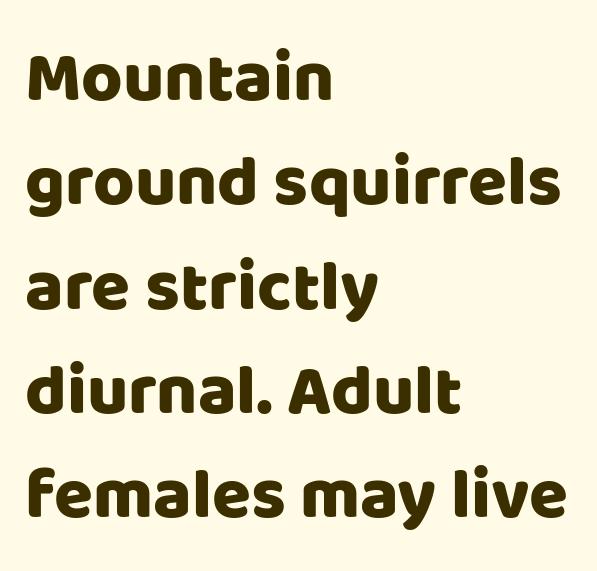
Q: Is the text italic (slanted)? A: No, it is upright.
Q: Is the typeface a serif or a sans-serif typeface? A: Sans-serif.
Q: Is the text underlined? A: No.
Q: How is the paragraph aligned? A: Left-aligned.
Q: Is the spacing between letters normal or unusually wide? A: Normal.
Q: Is the spacing between lines tight, normal or loose? A: Normal.
Q: Width (condensed, normal, or wide)? A: Normal.
Q: Stroke contrast? A: Low.
Q: x-height? A: Large.
Q: Monospaced? A: No.
